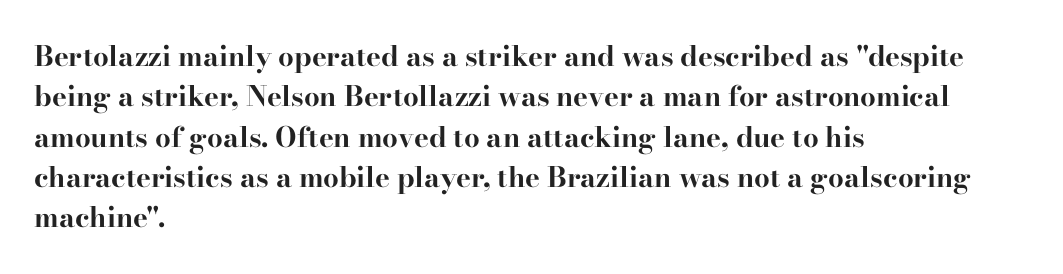
{"serif": "yes", "italic": "no", "bold": "yes", "weight": "bold", "width": "wide", "stroke_contrast": "high", "x_height": "small", "monospaced": "no", "underline": "no", "align": "left", "line_spacing": "normal", "line_spacing_ratio": 1.44, "letter_spacing": "normal", "letter_spacing_em": 0.0, "glyph_px": 28}
